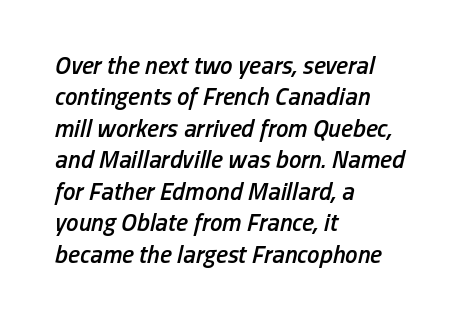
Q: Is the text bold? A: Semi-bold.
Q: Is the text italic (slanted)? A: Yes, it leans right by about 13 degrees.
Q: Is the text underlined? A: No.
Q: How is the paragraph aligned? A: Left-aligned.
Q: Is the spacing between letters normal or unusually wide? A: Normal.
Q: Is the spacing between lines tight, normal or loose? A: Normal.
